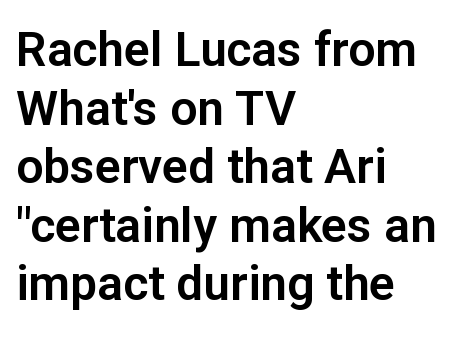
Tall strokes in this sample are plumb rather than angled. Here the designer chose a conventional face with non-uniform glyph widths. This rendering employs a face without finishing strokes, i.e., a sans-serif. Descenders hang freely into open space. Does the copy run flush right? No — it runs flush left. No extra tracking has been applied to these lines.
